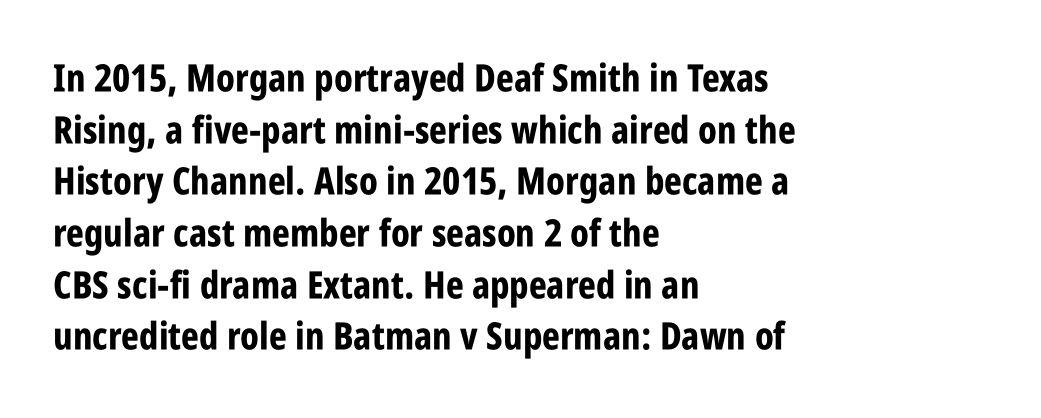
The passage shown has conventional tracking throughout. In terms of leading, this rendering sits right in the middle. Notice how the passage keeps a crisp vertical edge on the left only. Proportional: the letters do not fall into vertical columns. The glyphs in this specimen are sans serif. Style check: upright.
